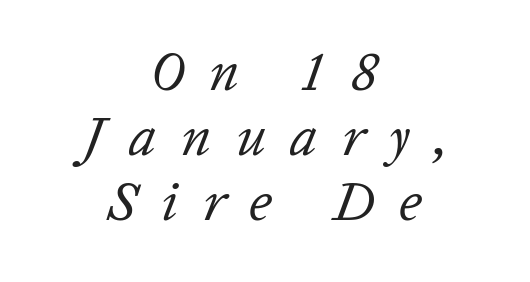
The image shows 55 px regular-weight type, italic (leaning right); set centered, line spacing 1.18x, unusually wide letter spacing (+0.45 em), not underlined; low stroke contrast and a medium x-height.
